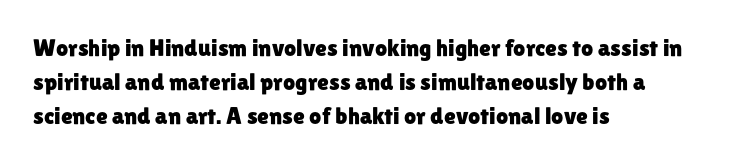
The image shows 24 px text type, upright; set left-aligned, normal line spacing (1.42x), normal letter spacing, not underlined.
